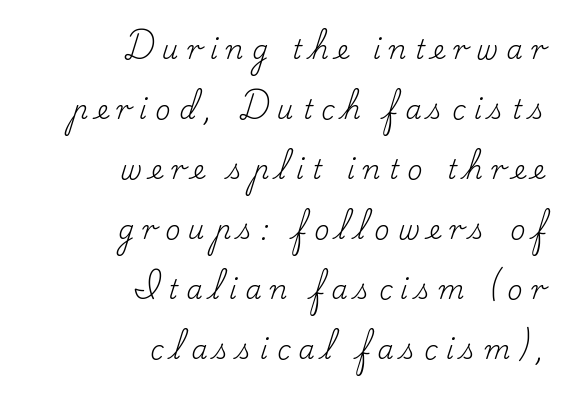
Q: Is the text bold? A: No.
Q: Is the text italic (slanted)? A: Yes.
Q: Is the text underlined? A: No.
Q: How is the paragraph aligned? A: Right-aligned.
Q: Is the spacing between letters normal or unusually wide? A: Unusually wide.
Q: Is the spacing between lines tight, normal or loose? A: Loose.
